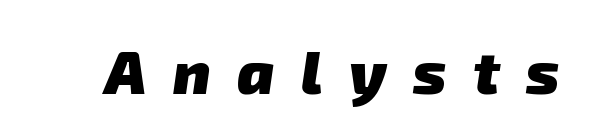
The image shows 61 px heavy sans-serif type; set unusually wide letter spacing (+0.43 em), not underlined; low stroke contrast and a medium x-height.
